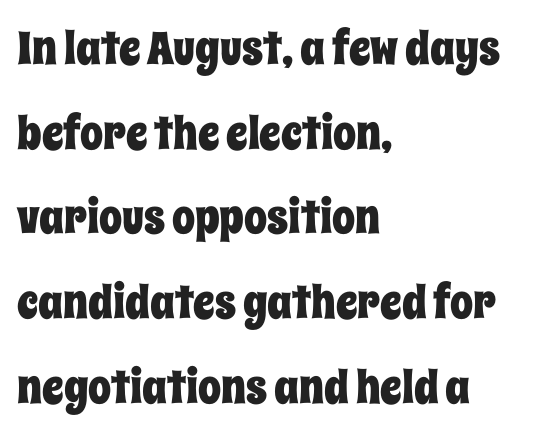
{"italic": "no", "width": "condensed", "stroke_contrast": "low", "x_height": "large", "monospaced": "no", "underline": "no", "align": "left", "line_spacing_ratio": 1.84, "letter_spacing": "normal", "letter_spacing_em": 0.0, "glyph_px": 46}
